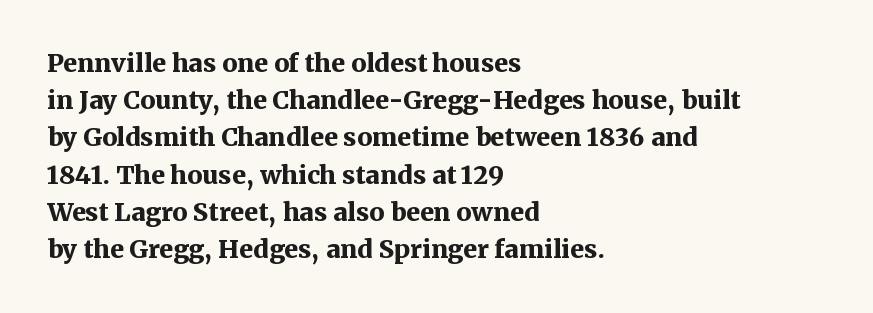
Italic: no, the glyphs are upright roman. Weight: bold. A typesetter would call this zero additional tracking. Does the copy run flush right? No — it runs flush left. In terms of leading, this rendering sits right in the middle. Quick note: underline off.
